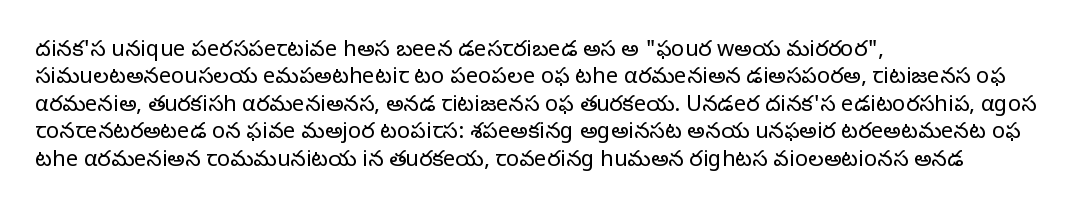
Counters stay open thanks to moderate or lighter strokes. All the whitespace from short lines collects on the right. Normally led — the rows are evenly, conventionally spaced. The glyphs are unaccompanied by any horizontal stroke below them.
